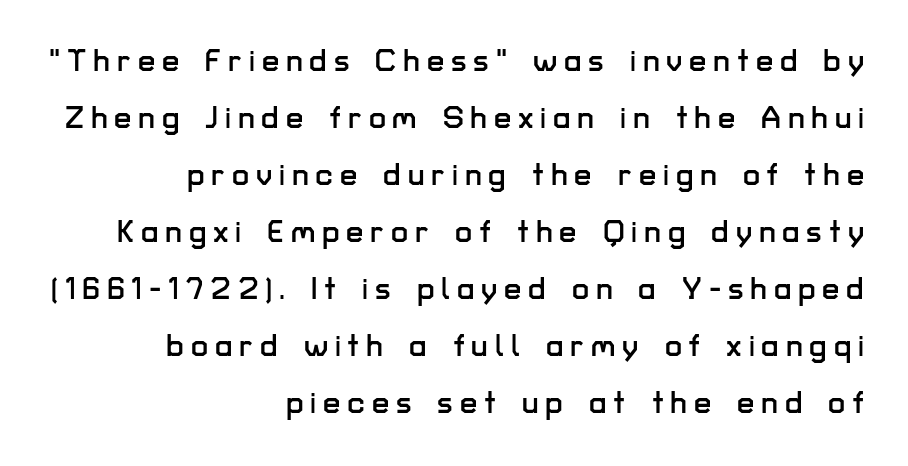
Looks like regular typesetting: each glyph gets only the width it needs. The lines in this sample share a right terminus and differ only in where they begin. Descender tails drop into unmarked territory. Is there any slant? The stems are plumb. No feet cap the strokes, marking this as sans-serif type.
